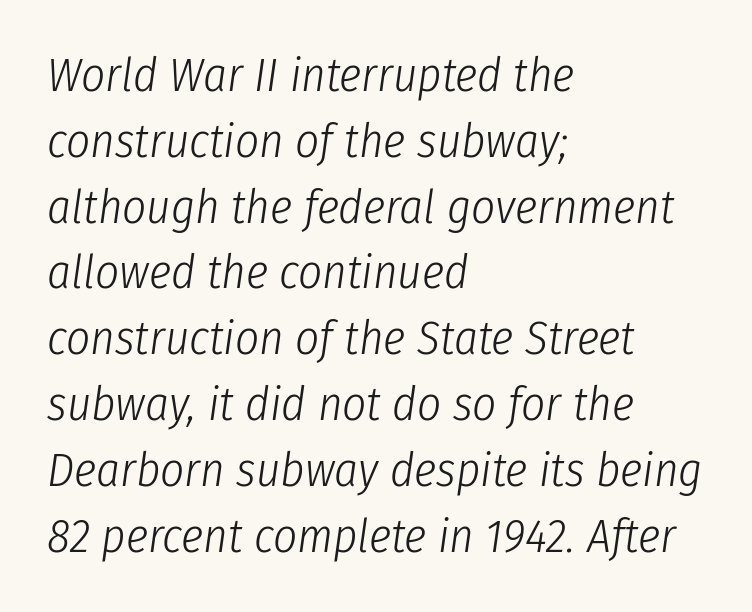
Alignment: flush left. What stands out about the letter spacing? Nothing — it is the standard amount. The font sits on the lighter half of the weight spectrum, regular included. Proportional: the letters do not fall into vertical columns.
